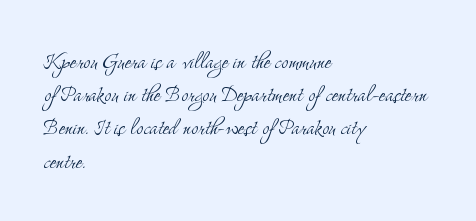
Q: Is the text bold? A: No.
Q: Is the text italic (slanted)? A: Yes.
Q: Is the text underlined? A: No.
Q: How is the paragraph aligned? A: Left-aligned.
Q: Is the spacing between letters normal or unusually wide? A: Normal.
